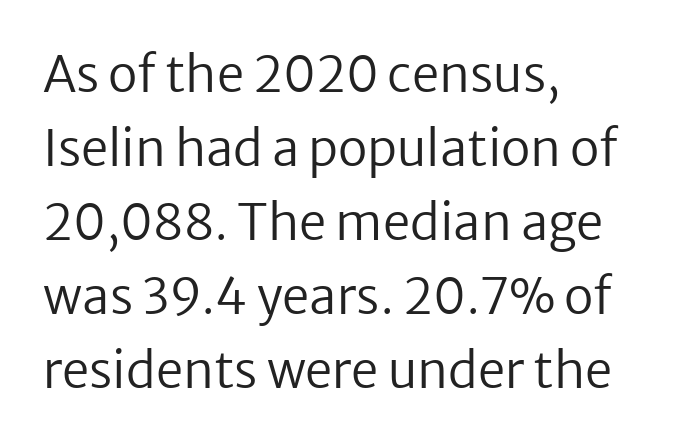
The image shows 49 px regular-weight sans-serif type, upright; set left-aligned, normal line spacing (1.51x), normal letter spacing, not underlined; low stroke contrast and a medium x-height.
